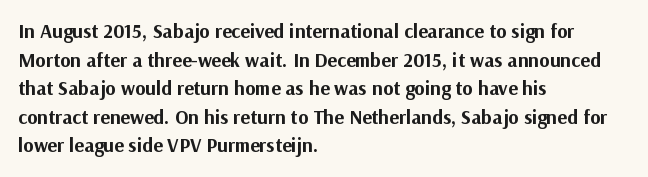
Q: Is the text bold? A: Yes.
Q: Is the text italic (slanted)? A: No, it is upright.
Q: Is the text underlined? A: No.
Q: How is the paragraph aligned? A: Left-aligned.
Q: Is the spacing between letters normal or unusually wide? A: Normal.
Q: Is the spacing between lines tight, normal or loose? A: Normal.
